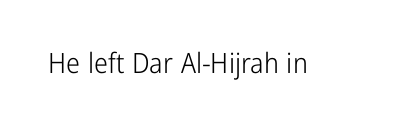
{"serif": "no", "italic": "no", "bold": "no", "weight": "light", "width": "condensed", "stroke_contrast": "low", "x_height": "medium", "monospaced": "no", "underline": "no", "letter_spacing": "normal", "letter_spacing_em": 0.0, "glyph_px": 28}
